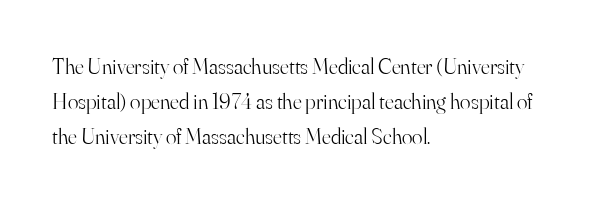
The image shows 22 px text type, upright; set left-aligned, normal line spacing (1.59x), normal letter spacing, not underlined.
